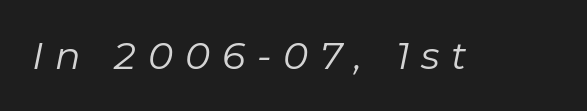
Q: Is the text bold? A: No.
Q: Is the text italic (slanted)? A: Yes, it leans right by about 11 degrees.
Q: Is the text underlined? A: No.
Q: Is the spacing between letters normal or unusually wide? A: Unusually wide.
Q: Width (condensed, normal, or wide)? A: Normal.
Q: Stroke contrast? A: Low.
Q: x-height? A: Medium.
Q: Monospaced? A: No.
